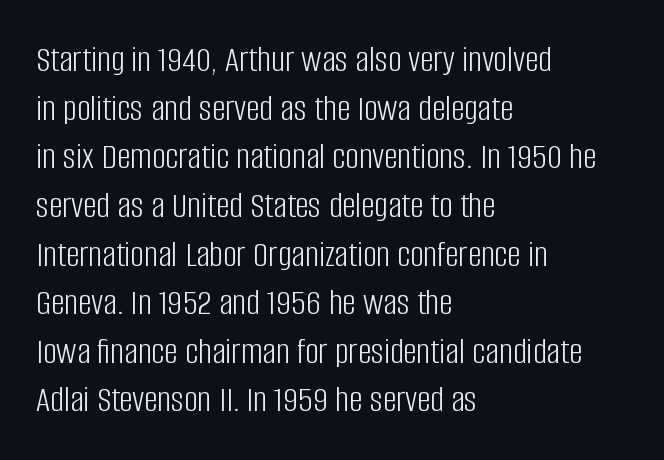
Q: Is the text bold? A: No.
Q: Is the text italic (slanted)? A: No, it is upright.
Q: Is the typeface a serif or a sans-serif typeface? A: Sans-serif.
Q: Is the text underlined? A: No.
Q: How is the paragraph aligned? A: Left-aligned.
Q: Is the spacing between letters normal or unusually wide? A: Normal.
Q: Is the spacing between lines tight, normal or loose? A: Normal.
Q: Width (condensed, normal, or wide)? A: Condensed.
Q: Stroke contrast? A: Low.
Q: x-height? A: Large.
Q: Monospaced? A: No.
